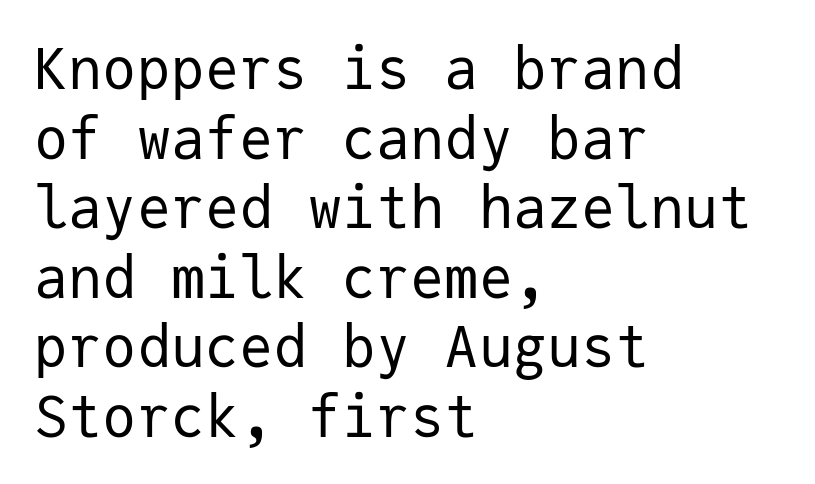
A clean baseline with only descenders dipping below it. The font sits on the lighter half of the weight spectrum, regular included. The letters stand straight up with perfectly vertical stems. Monospaced: the letters line up in strict vertical columns.
